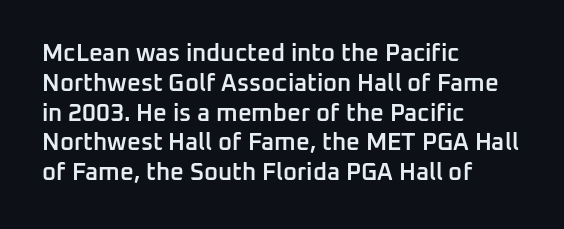
{"italic": "no", "bold": "semi", "underline": "no", "align": "left", "line_spacing_ratio": 1.24, "letter_spacing": "normal", "letter_spacing_em": 0.0, "glyph_px": 24}
